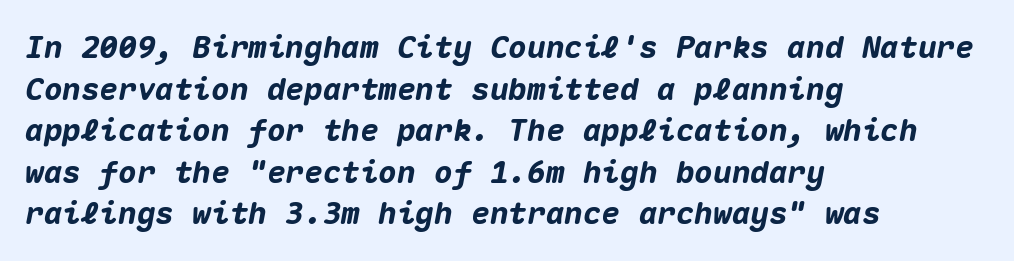
Every character sits at an angle, as italics do. The glyphs are unaccompanied by any horizontal stroke below them. This is heavy type, rendered in bold. Spacing verdict: monospaced, one width for all characters. Leading: standard.
